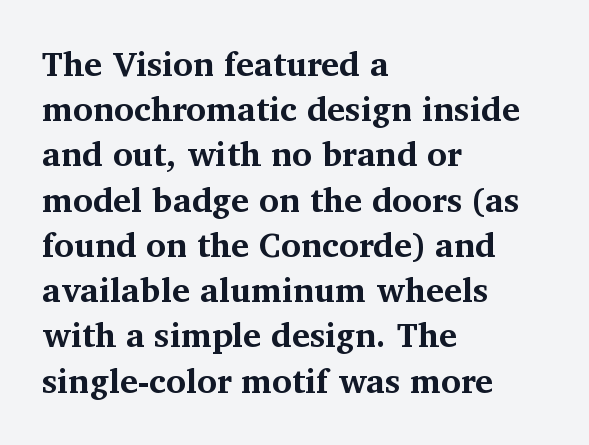
The image shows 34 px bold serif type, upright; set left-aligned, normal line spacing (1.33x), normal letter spacing, not underlined; medium stroke contrast and a medium x-height.
